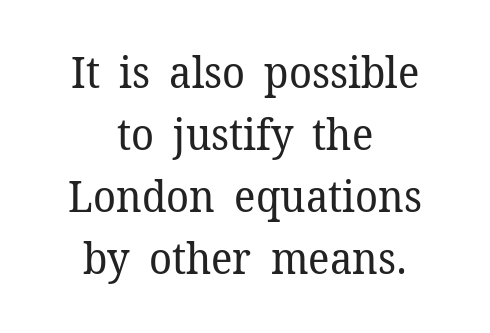
{"serif": "yes", "italic": "no", "bold": "no", "weight": "regular", "width": "normal", "stroke_contrast": "low", "x_height": "medium", "monospaced": "no", "underline": "no", "align": "center", "line_spacing": "normal", "line_spacing_ratio": 1.44, "letter_spacing": "normal", "letter_spacing_em": 0.0, "glyph_px": 43}
